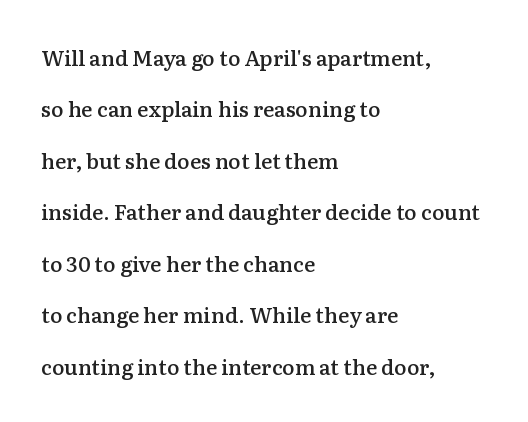
The image shows 21 px text type, upright; set left-aligned, loose line spacing (2.45x), normal letter spacing, not underlined.
